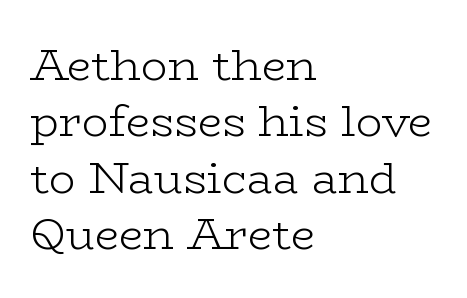
Caption: multi-line text, flush left, ragged right. The font is comparable to plain body text, perhaps lighter. You could not count columns in this text — the font is proportionally spaced. Beneath every word, the page is bare. This sample keeps an unexceptional amount of space between lines. The axis of the letterforms is exactly vertical.
